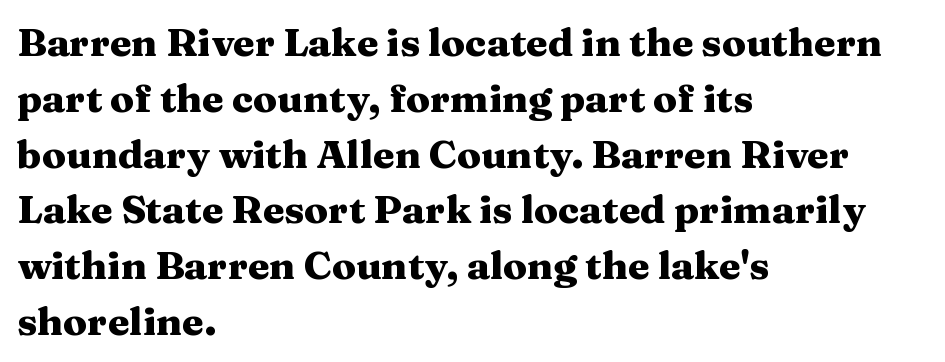
Q: Is the text bold? A: Yes.
Q: Is the text italic (slanted)? A: No, it is upright.
Q: Is the typeface a serif or a sans-serif typeface? A: Serif.
Q: Is the text underlined? A: No.
Q: How is the paragraph aligned? A: Left-aligned.
Q: Is the spacing between letters normal or unusually wide? A: Normal.
Q: Is the spacing between lines tight, normal or loose? A: Normal.
Q: Width (condensed, normal, or wide)? A: Wide.
Q: Stroke contrast? A: Medium.
Q: x-height? A: Medium.
Q: Monospaced? A: No.
